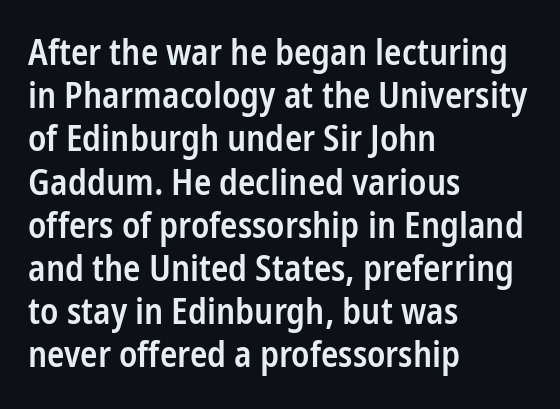
Q: Is the text bold? A: Semi-bold.
Q: Is the text italic (slanted)? A: No, it is upright.
Q: Is the typeface a serif or a sans-serif typeface? A: Sans-serif.
Q: Is the text underlined? A: No.
Q: How is the paragraph aligned? A: Left-aligned.
Q: Is the spacing between letters normal or unusually wide? A: Normal.
Q: Width (condensed, normal, or wide)? A: Condensed.
Q: Stroke contrast? A: Low.
Q: x-height? A: Medium.
Q: Monospaced? A: No.
